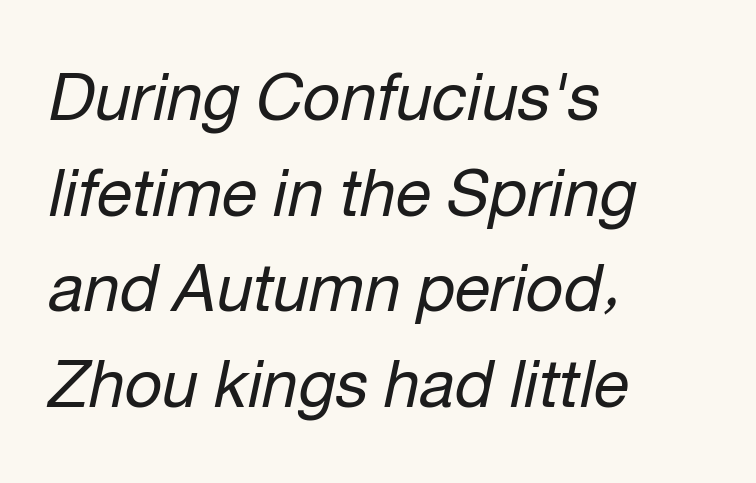
Q: Is the text bold? A: No.
Q: Is the text italic (slanted)? A: Yes, it leans right by about 12 degrees.
Q: Is the text underlined? A: No.
Q: How is the paragraph aligned? A: Left-aligned.
Q: Is the spacing between letters normal or unusually wide? A: Normal.
Q: Is the spacing between lines tight, normal or loose? A: Normal.
Q: Width (condensed, normal, or wide)? A: Normal.
Q: Stroke contrast? A: Low.
Q: x-height? A: Medium.
Q: Monospaced? A: No.
